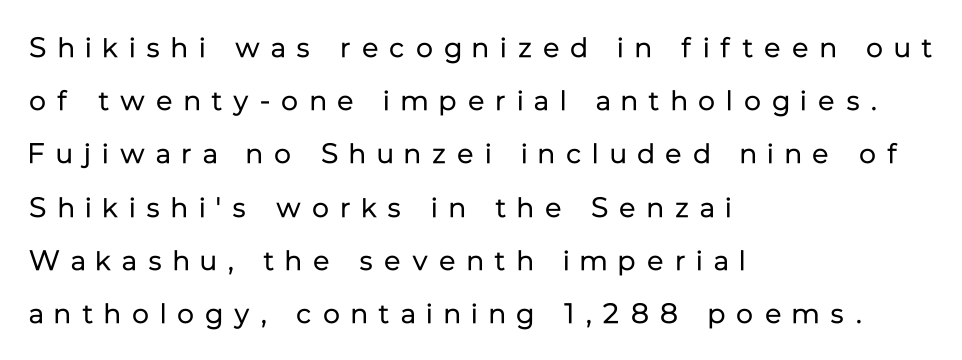
If you drew a ruler down the left edge, every line would touch it. The tracking reads as deliberately expanded to a designer's eye. Airy leading. You can tell from the bare stems that sans-serif type was used. Designer's note — italics off, roman on.
